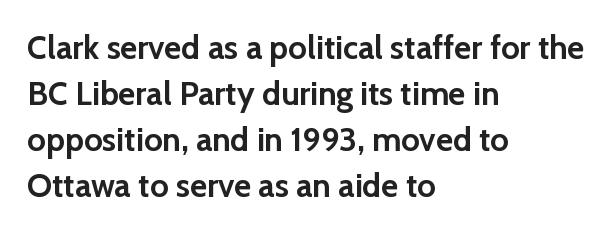
{"serif": "no", "italic": "no", "bold": "yes", "weight": "semibold", "width": "normal", "stroke_contrast": "low", "x_height": "medium", "monospaced": "no", "underline": "no", "align": "left", "line_spacing": "normal", "line_spacing_ratio": 1.39, "letter_spacing": "normal", "letter_spacing_em": 0.0, "glyph_px": 33}
